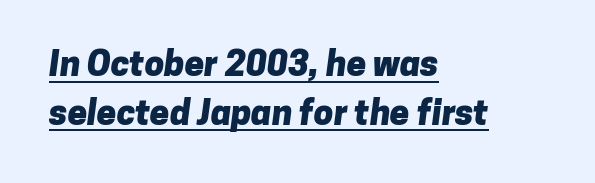
{"serif": "no", "bold": "yes", "weight": "heavy", "width": "normal", "stroke_contrast": "low", "x_height": "medium", "monospaced": "no", "underline": "yes", "align": "left", "line_spacing": "normal", "line_spacing_ratio": 1.39, "letter_spacing": "normal", "letter_spacing_em": 0.0, "glyph_px": 35}
